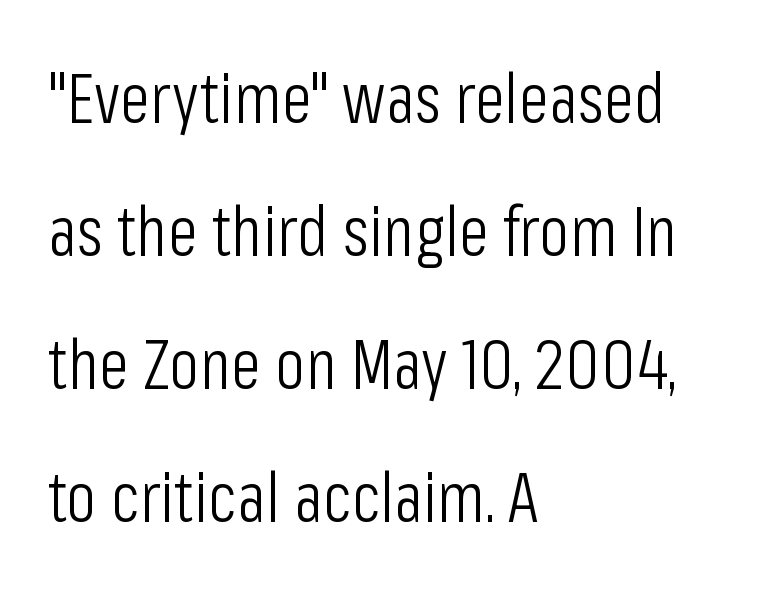
Q: Is the text bold? A: No.
Q: Is the text italic (slanted)? A: No, it is upright.
Q: Is the typeface a serif or a sans-serif typeface? A: Sans-serif.
Q: Is the text underlined? A: No.
Q: How is the paragraph aligned? A: Left-aligned.
Q: Is the spacing between letters normal or unusually wide? A: Normal.
Q: Is the spacing between lines tight, normal or loose? A: Loose.
Q: Width (condensed, normal, or wide)? A: Condensed.
Q: Stroke contrast? A: Low.
Q: x-height? A: Medium.
Q: Monospaced? A: No.
